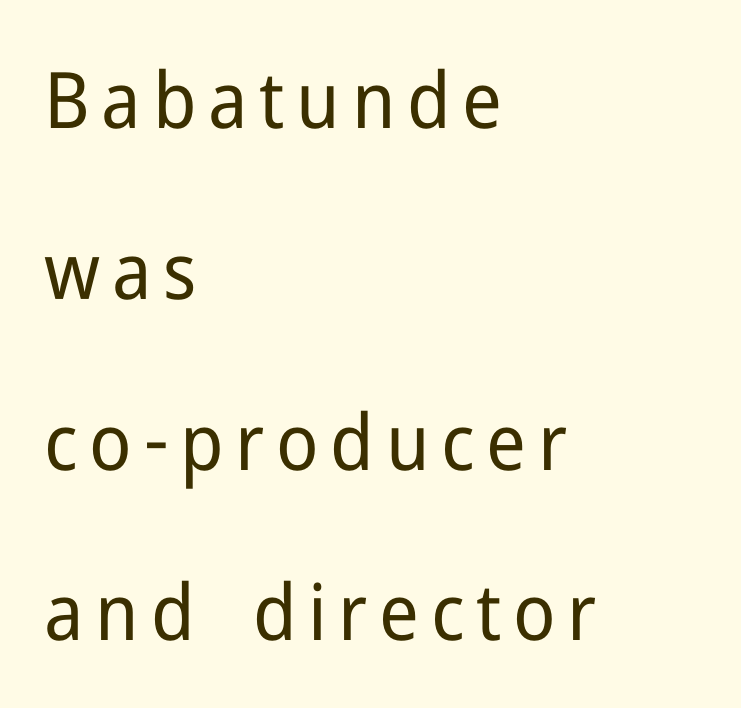
Does the leading feel generous? Absolutely, it's lavish. Looks like regular typesetting: each glyph gets only the width it needs. This reads as an unemphasized weight, regular at the heaviest. Does the type have serifs? No, each stem ends abruptly. The typesetter chose a ragged-right arrangement here. Posture: straight, roman, zero tilt.
